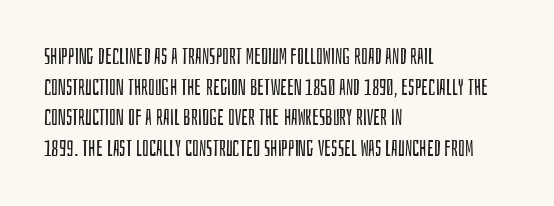
Q: Is the text bold? A: No.
Q: Is the text italic (slanted)? A: No, it is upright.
Q: Is the text underlined? A: No.
Q: How is the paragraph aligned? A: Left-aligned.
Q: Is the spacing between letters normal or unusually wide? A: Normal.
Q: Is the spacing between lines tight, normal or loose? A: Normal.
